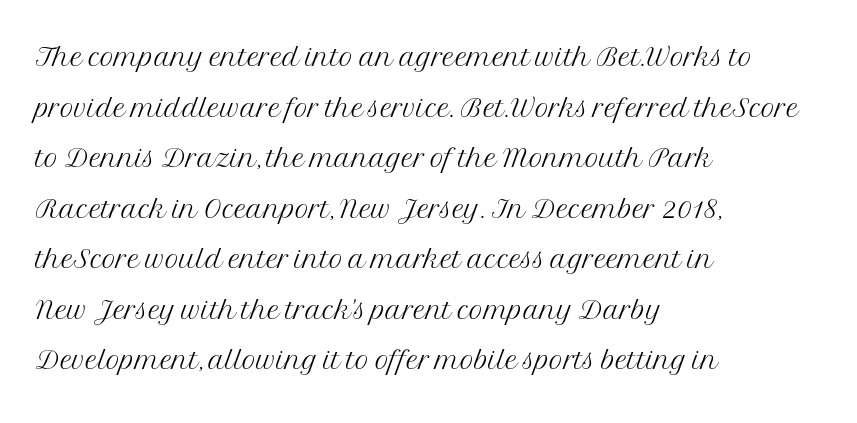
Nothing heavy about these letters — not bold at all. This is serif lettering, the kind often seen in printed books. Think of a printed novel: that variable character pitch is what you see here. Anything drawn beneath the words? Only blank space. Is the block centered? No — it sits flush against the left margin.
